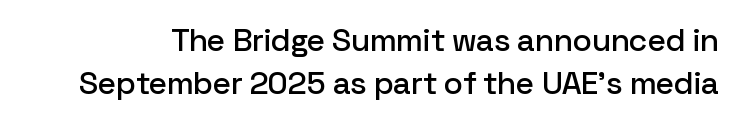
The image shows 32 px sans-serif type, upright; set normal line spacing (1.35x), normal letter spacing, not underlined; low stroke contrast and a medium x-height.
